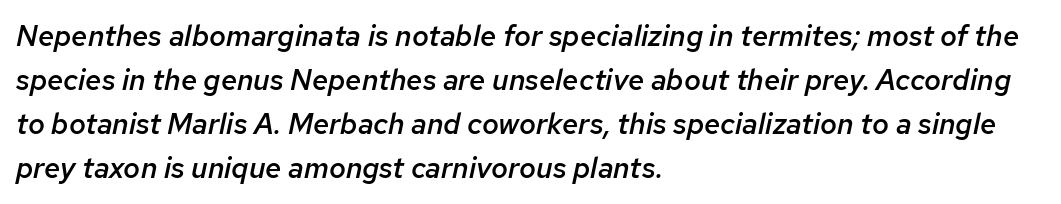
{"italic": "yes", "lean": "right", "slant_degrees": 12, "bold": "semi", "weight": "semibold", "width": "normal", "stroke_contrast": "low", "x_height": "medium", "monospaced": "no", "underline": "no", "align": "left", "line_spacing": "normal", "line_spacing_ratio": 1.52, "letter_spacing": "normal", "letter_spacing_em": 0.0, "glyph_px": 29}
